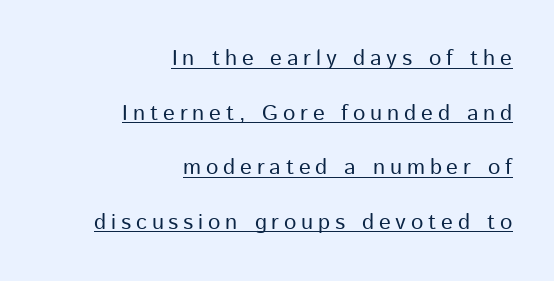
{"italic": "no", "bold": "no", "underline": "yes", "align": "right", "line_spacing": "loose", "line_spacing_ratio": 2.48, "letter_spacing": "wide", "letter_spacing_em": 0.22, "glyph_px": 22}
